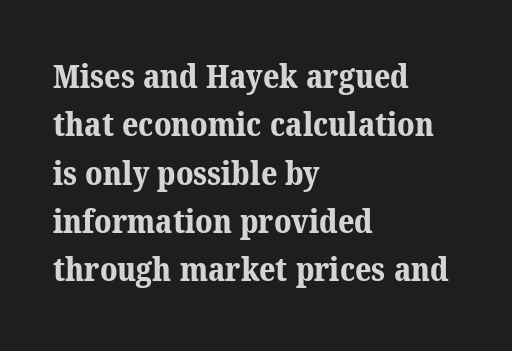
The image shows 32 px bold serif type; set left-aligned, normal line spacing (1.51x), normal letter spacing, not underlined; medium stroke contrast and a medium x-height.
